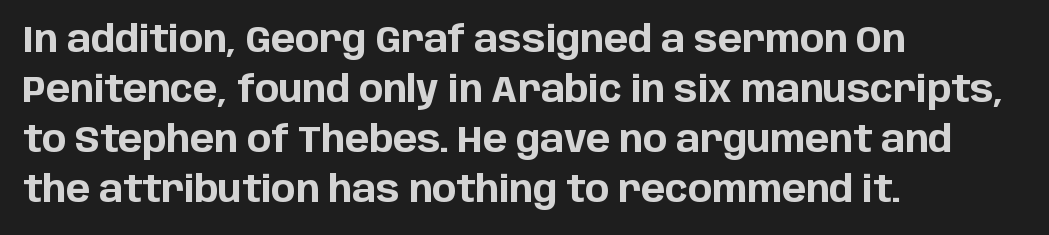
Q: Is the text bold? A: Yes.
Q: Is the text italic (slanted)? A: No, it is upright.
Q: Is the typeface a serif or a sans-serif typeface? A: Sans-serif.
Q: Is the text underlined? A: No.
Q: How is the paragraph aligned? A: Left-aligned.
Q: Is the spacing between letters normal or unusually wide? A: Normal.
Q: Is the spacing between lines tight, normal or loose? A: Normal.
Q: Width (condensed, normal, or wide)? A: Normal.
Q: Stroke contrast? A: Low.
Q: x-height? A: Large.
Q: Monospaced? A: No.
